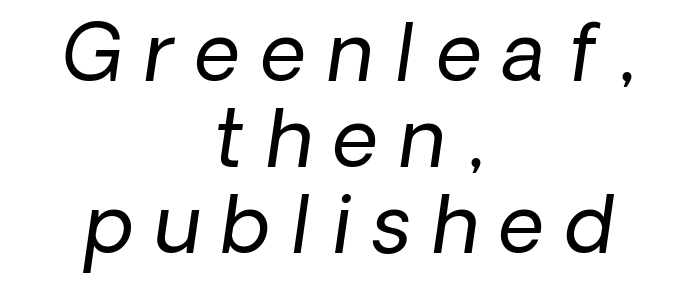
Q: Is the text bold? A: No.
Q: Is the typeface a serif or a sans-serif typeface? A: Sans-serif.
Q: Is the text underlined? A: No.
Q: How is the paragraph aligned? A: Centered.
Q: Is the spacing between letters normal or unusually wide? A: Unusually wide.
Q: Is the spacing between lines tight, normal or loose? A: Tight.
Q: Width (condensed, normal, or wide)? A: Normal.
Q: Stroke contrast? A: Low.
Q: x-height? A: Medium.
Q: Monospaced? A: No.
